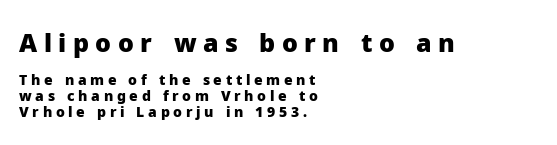
{"italic": "no", "bold": "yes", "underline": "no", "align": "left", "line_spacing": "tight", "line_spacing_ratio": 1.13, "letter_spacing": "wide", "letter_spacing_em": 0.26, "larger_block": "first", "size_ratio": 1.79, "glyph_px": 25}
